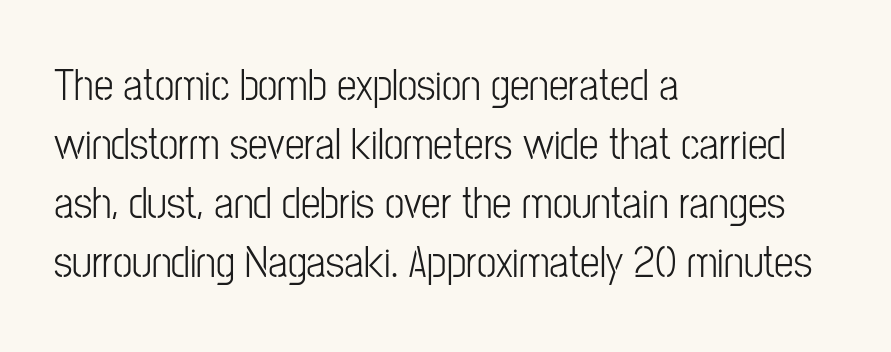
Q: Is the text bold? A: No.
Q: Is the text italic (slanted)? A: No, it is upright.
Q: Is the typeface a serif or a sans-serif typeface? A: Sans-serif.
Q: Is the text underlined? A: No.
Q: How is the paragraph aligned? A: Left-aligned.
Q: Is the spacing between letters normal or unusually wide? A: Normal.
Q: Is the spacing between lines tight, normal or loose? A: Normal.
Q: Width (condensed, normal, or wide)? A: Condensed.
Q: Stroke contrast? A: Low.
Q: x-height? A: Medium.
Q: Monospaced? A: No.
